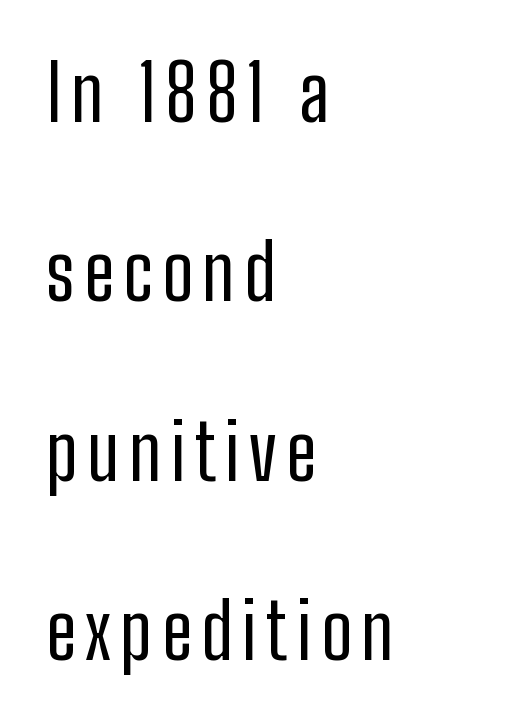
{"serif": "no", "italic": "no", "bold": "no", "weight": "regular", "width": "condensed", "stroke_contrast": "low", "x_height": "medium", "monospaced": "no", "underline": "no", "align": "left", "line_spacing": "loose", "line_spacing_ratio": 2.33, "glyph_px": 77}
